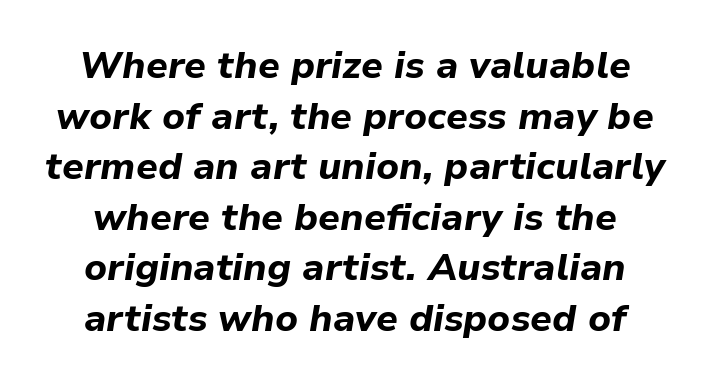
The image shows 38 px bold type, italic (leaning right); set normal line spacing (1.33x), normal letter spacing, not underlined; low stroke contrast and a medium x-height.
